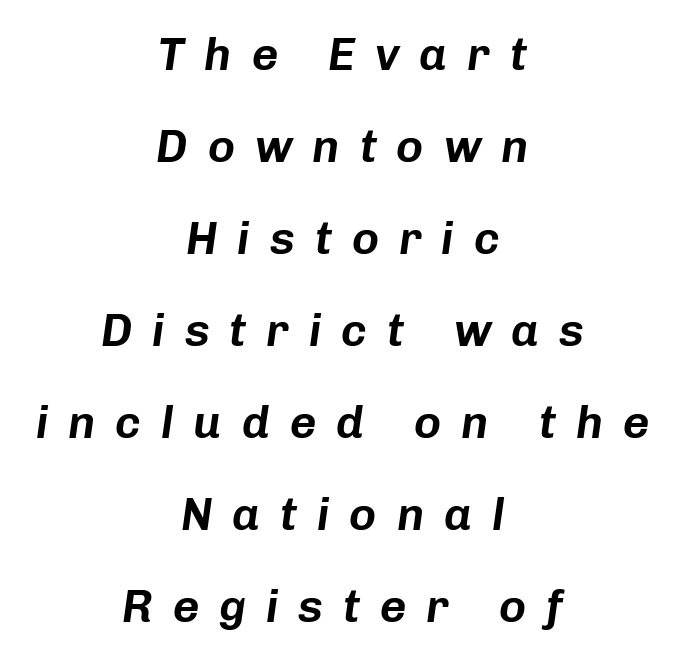
{"italic": "yes", "lean": "right", "slant_degrees": 8, "width": "normal", "stroke_contrast": "low", "x_height": "medium", "monospaced": "no", "underline": "no", "align": "center", "line_spacing": "loose", "line_spacing_ratio": 2.0, "letter_spacing": "wide", "letter_spacing_em": 0.43, "glyph_px": 46}
